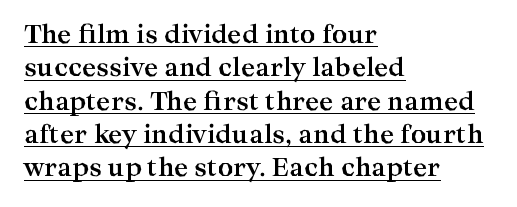
Q: Is the text bold? A: Yes.
Q: Is the text italic (slanted)? A: No, it is upright.
Q: Is the text underlined? A: Yes.
Q: How is the paragraph aligned? A: Left-aligned.
Q: Is the spacing between letters normal or unusually wide? A: Normal.
Q: Is the spacing between lines tight, normal or loose? A: Normal.
